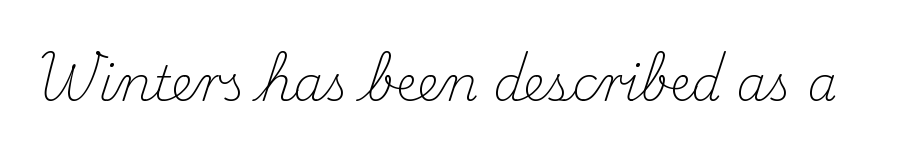
Heaviness? Minimal to ordinary, like unemphasized prose. Any mark beneath the type? The region is blank. Inter-character spacing is left at the font's built-in metrics. You can tell from the footed stems that serif type was used.
